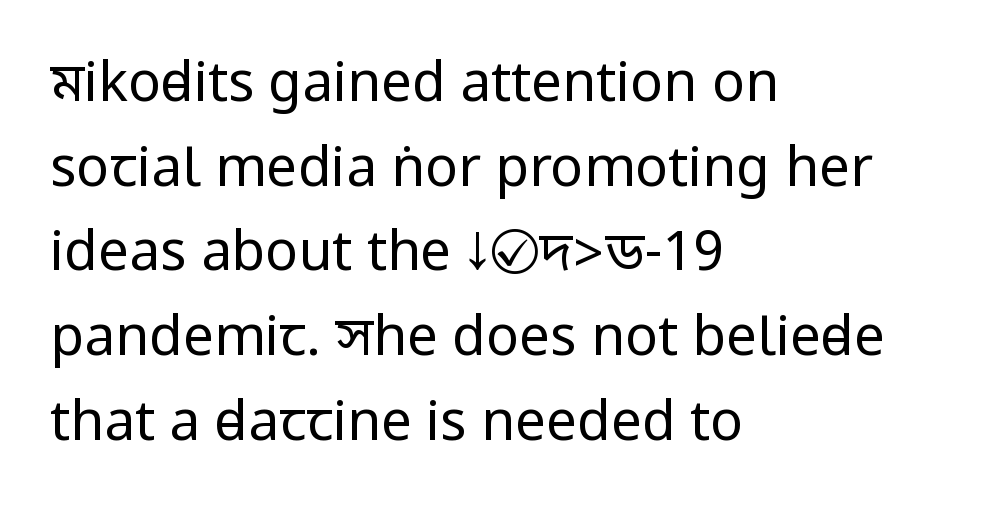
{"serif": "no", "italic": "no", "bold": "no", "weight": "regular", "width": "condensed", "stroke_contrast": "low", "underline": "no", "align": "left", "line_spacing": "normal", "line_spacing_ratio": 1.54, "letter_spacing": "normal", "letter_spacing_em": 0.0, "glyph_px": 55}
